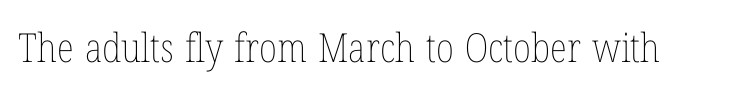
{"italic": "no", "bold": "no", "weight": "thin", "width": "condensed", "stroke_contrast": "low", "x_height": "medium", "monospaced": "no", "underline": "no", "letter_spacing": "normal", "letter_spacing_em": 0.0, "glyph_px": 40}
